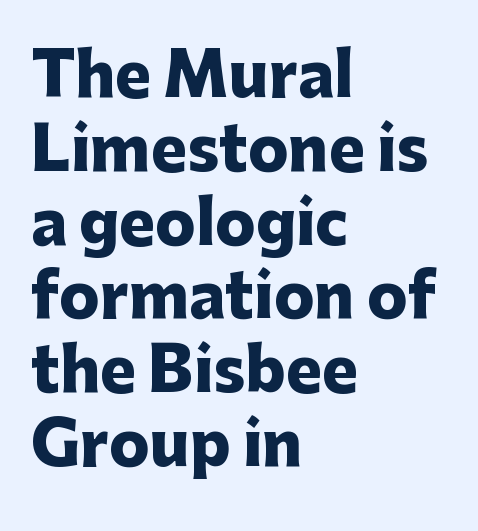
{"serif": "no", "italic": "no", "bold": "yes", "weight": "heavy", "width": "normal", "stroke_contrast": "low", "x_height": "medium", "monospaced": "no", "underline": "no", "align": "left", "line_spacing_ratio": 1.23, "letter_spacing": "normal", "letter_spacing_em": 0.0, "glyph_px": 60}
